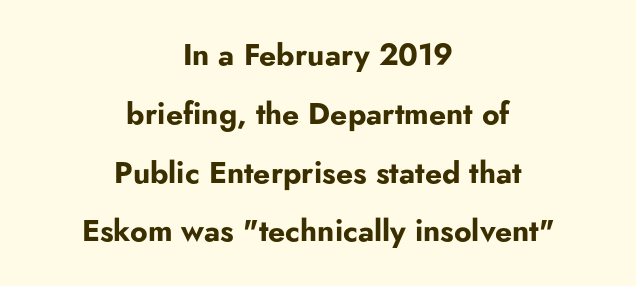
{"serif": "no", "italic": "no", "bold": "yes", "weight": "bold", "width": "normal", "stroke_contrast": "low", "x_height": "small", "monospaced": "no", "underline": "no", "align": "center", "line_spacing": "loose", "line_spacing_ratio": 1.96, "letter_spacing": "normal", "letter_spacing_em": 0.0, "glyph_px": 30}
